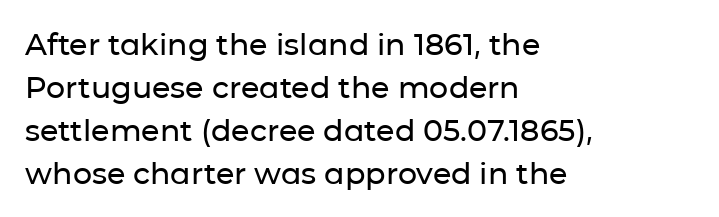
The image shows 30 px sans-serif type, upright; set left-aligned, normal line spacing (1.43x), normal letter spacing, not underlined; low stroke contrast and a medium x-height.
